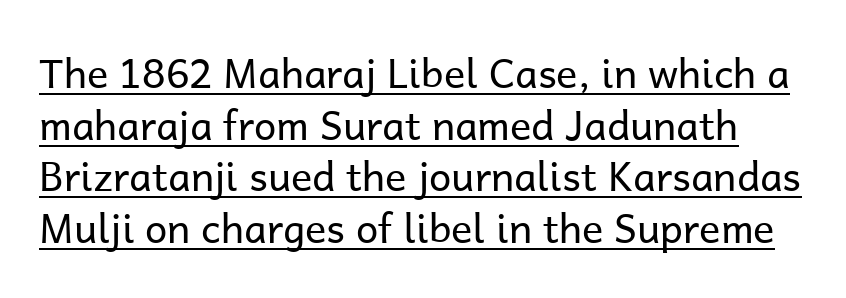
{"serif": "no", "italic": "no", "bold": "no", "weight": "regular", "width": "normal", "stroke_contrast": "low", "x_height": "medium", "monospaced": "no", "underline": "yes", "line_spacing": "normal", "line_spacing_ratio": 1.29, "letter_spacing": "normal", "letter_spacing_em": 0.0, "glyph_px": 40}
